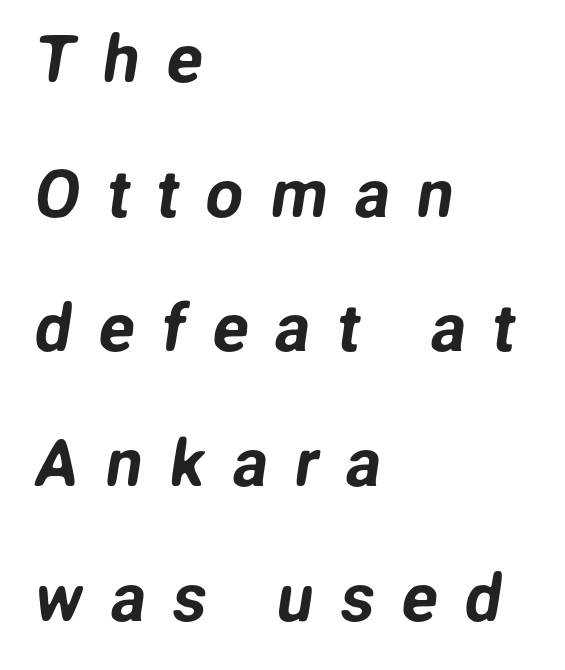
Notice the wide empty band between every row — that's loose leading. The letters carry no serifs — their stems end cleanly without finishing strokes. The letters are spread apart with noticeably loose tracking. Which margin do the lines hug? The left one — the right edge is uneven. Think of a printed novel: that variable character pitch is what you see here. The foot of each line stays bare and open.
